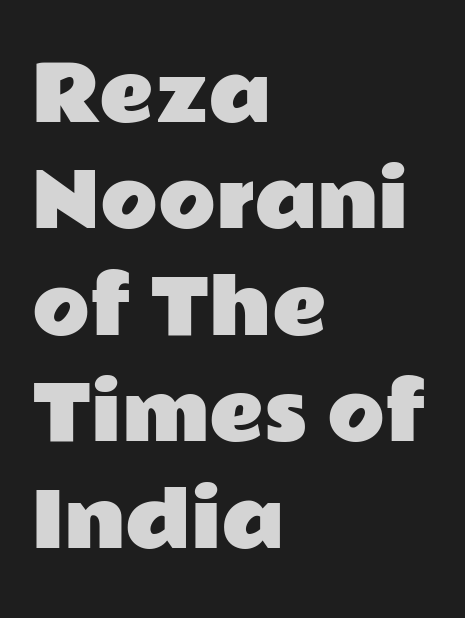
{"serif": "no", "italic": "no", "width": "wide", "stroke_contrast": "low", "x_height": "medium", "monospaced": "no", "underline": "no", "align": "left", "line_spacing": "normal", "line_spacing_ratio": 1.42, "letter_spacing": "normal", "letter_spacing_em": 0.0, "glyph_px": 75}
